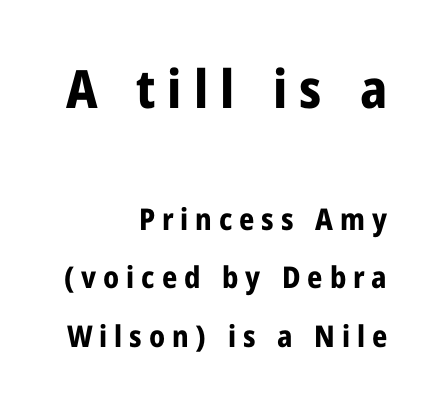
Q: Is the text bold? A: Yes.
Q: Is the text italic (slanted)? A: No, it is upright.
Q: Is the typeface a serif or a sans-serif typeface? A: Sans-serif.
Q: Is the text underlined? A: No.
Q: How is the paragraph aligned? A: Right-aligned.
Q: Is the spacing between letters normal or unusually wide? A: Unusually wide.
Q: Is the spacing between lines tight, normal or loose? A: Loose.
Q: Which block of text is set in a larger size, the first (top) or the second (bottom)? A: The first (top) one.
Q: Width (condensed, normal, or wide)? A: Condensed.
Q: Stroke contrast? A: Low.
Q: x-height? A: Medium.
Q: Monospaced? A: No.
